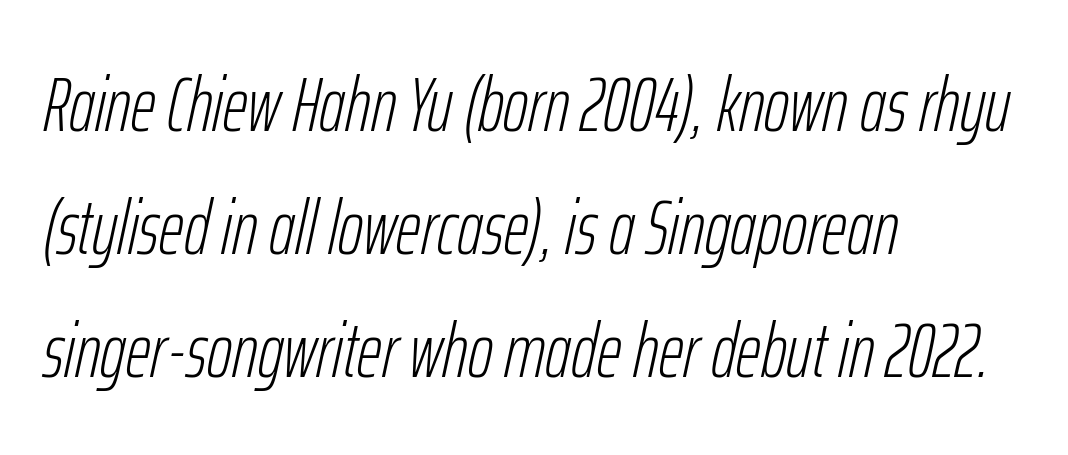
The image shows 77 px light, condensed type, italic (leaning right); set left-aligned, normal line spacing (1.6x), normal letter spacing, not underlined; low stroke contrast and a medium x-height.
